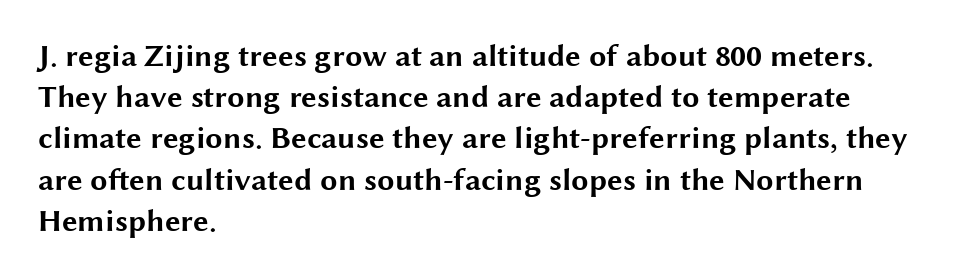
Q: Is the text bold? A: Yes.
Q: Is the text italic (slanted)? A: No, it is upright.
Q: Is the typeface a serif or a sans-serif typeface? A: Sans-serif.
Q: Is the text underlined? A: No.
Q: How is the paragraph aligned? A: Left-aligned.
Q: Is the spacing between letters normal or unusually wide? A: Normal.
Q: Is the spacing between lines tight, normal or loose? A: Normal.
Q: Width (condensed, normal, or wide)? A: Wide.
Q: Stroke contrast? A: Medium.
Q: x-height? A: Medium.
Q: Monospaced? A: No.
